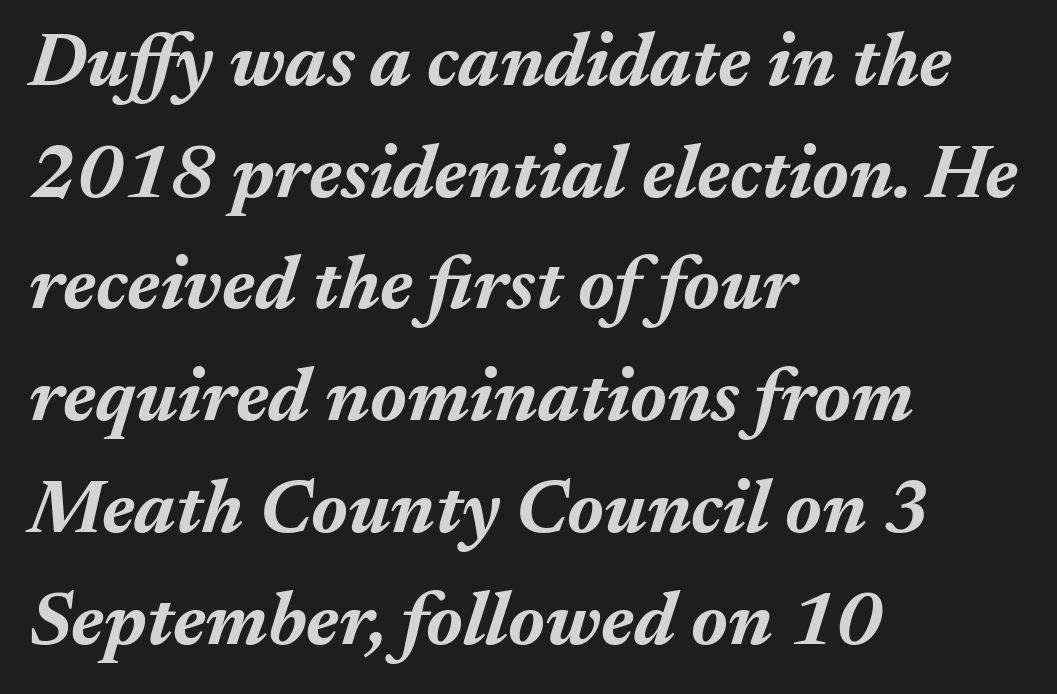
In CSS terms this would be text-align: left. Note the varied advance widths — an 'i' is clearly narrower than an 'm'. Only glyphs here, with clear space below each row. Default kerning and tracking; the words read as compact shapes. Notice how the stems are inclined rather than vertical — that's the hallmark of italics. Interline gaps are of average width in this sample.
